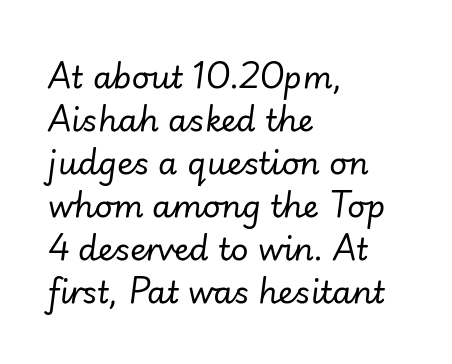
Q: Is the text bold? A: No.
Q: Is the text italic (slanted)? A: Yes, it leans right by about 7 degrees.
Q: Is the text underlined? A: No.
Q: How is the paragraph aligned? A: Left-aligned.
Q: Is the spacing between letters normal or unusually wide? A: Normal.
Q: Is the spacing between lines tight, normal or loose? A: Normal.
Q: Width (condensed, normal, or wide)? A: Normal.
Q: Stroke contrast? A: Low.
Q: x-height? A: Small.
Q: Monospaced? A: No.
